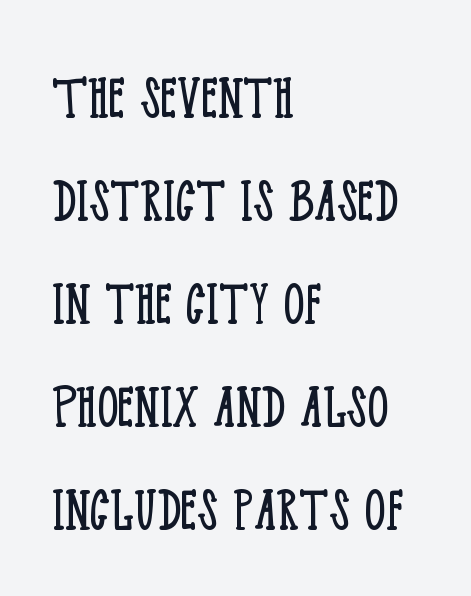
The image shows 66 px light, condensed serif type, upright; set left-aligned, normal line spacing (1.56x), normal letter spacing, not underlined; low stroke contrast and a large x-height.
